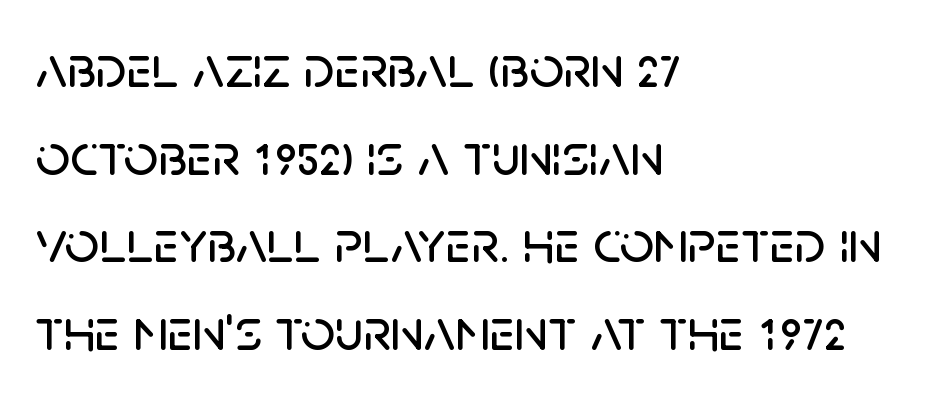
The image shows 60 px sans-serif type, upright; set left-aligned, normal line spacing (1.46x), normal letter spacing, not underlined; low stroke contrast and a large x-height.
